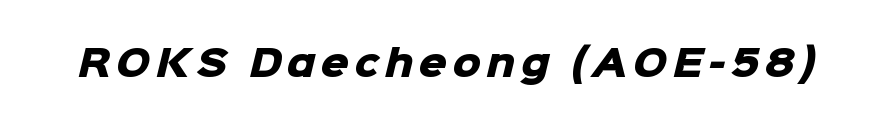
Character widths vary here, with narrow letters taking less room than wide ones. Anything drawn beneath the words? Only blank space. In terms of weight, the rendering is a true, heavy bold. Regarding serifs, this sample does without them.
